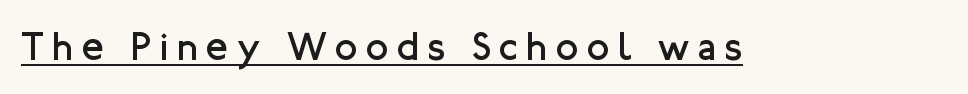
The rendering uses the underline text-decoration. Stem width sits at or under what a default text font uses. Think of a printed novel: that variable character pitch is what you see here. The passage shown is typeset with a sans-serif family. This rendering widens character spacing well past its baseline value.
